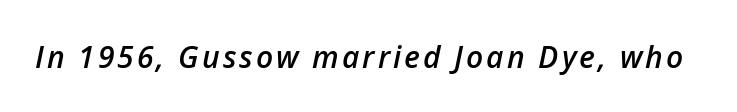
{"italic": "yes", "lean": "right", "slant_degrees": 12, "bold": "semi", "weight": "semibold", "width": "normal", "stroke_contrast": "low", "x_height": "medium", "monospaced": "no", "underline": "no", "glyph_px": 30}
